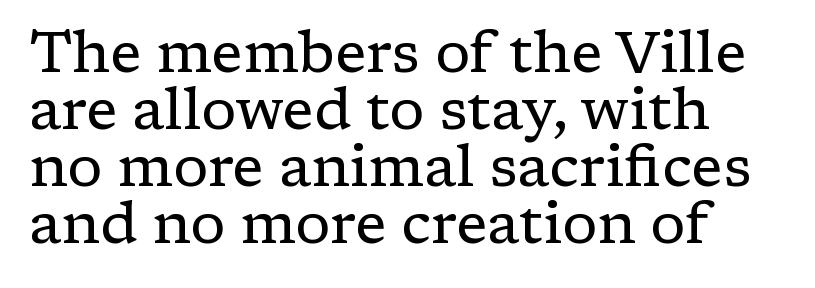
Every stem runs plumb, perpendicular to the baseline. Does extra space separate the letters? No, they use regular spacing. Alignment: flush left. The passage shown is not bold in any degree. Horizontal bands of white between lines are thin slivers.
